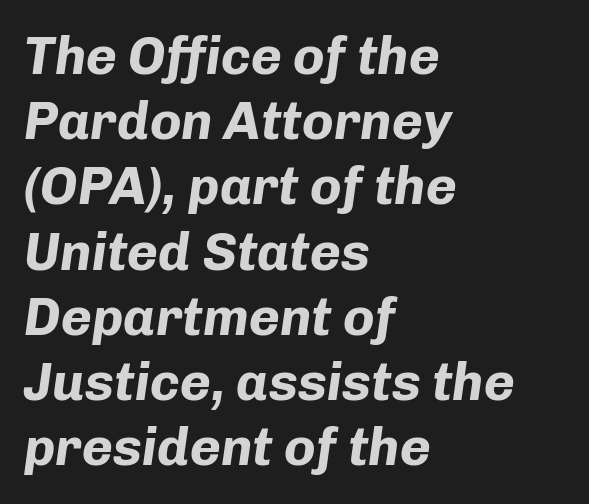
If you drew a ruler down the left edge, every line would touch it. Each word holds together tightly as a unit, with standard inter-letter gaps. Varying glyph widths throughout — classic text-font behaviour. Typesetter's note: full bold, strokes at maximum text heaviness. Every character sits at an angle, as italics do.
